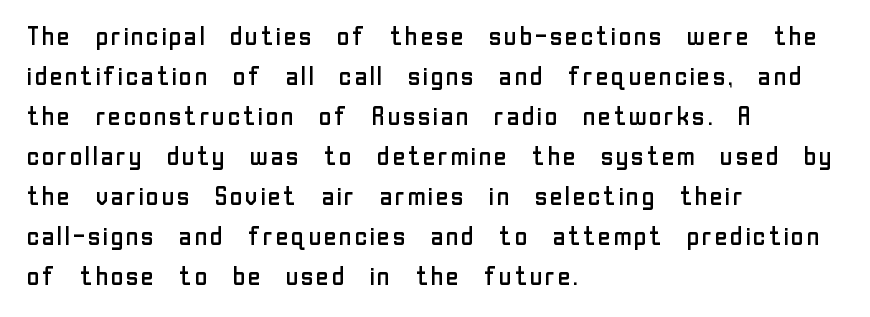
The image shows 26 px text type, upright; set left-aligned, normal line spacing (1.54x), normal letter spacing, not underlined.
